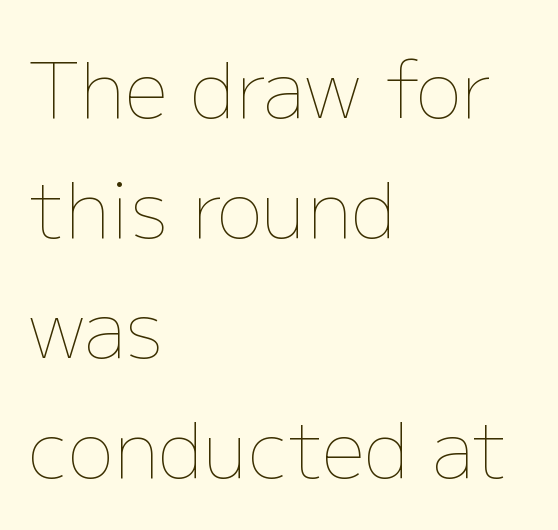
Q: Is the text bold? A: No.
Q: Is the text italic (slanted)? A: No, it is upright.
Q: Is the text underlined? A: No.
Q: How is the paragraph aligned? A: Left-aligned.
Q: Is the spacing between letters normal or unusually wide? A: Normal.
Q: Is the spacing between lines tight, normal or loose? A: Normal.
Q: Width (condensed, normal, or wide)? A: Normal.
Q: Stroke contrast? A: Low.
Q: x-height? A: Medium.
Q: Monospaced? A: No.
